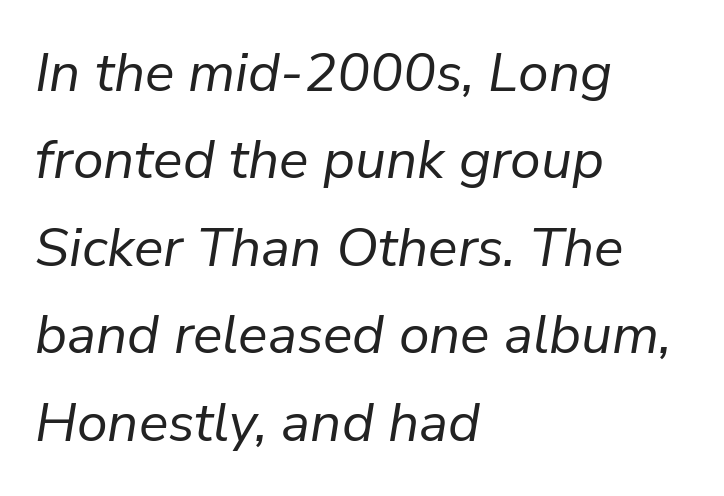
The image shows 55 px regular-weight type, italic (leaning right); set left-aligned, normal line spacing (1.59x), normal letter spacing, not underlined; low stroke contrast and a medium x-height.
